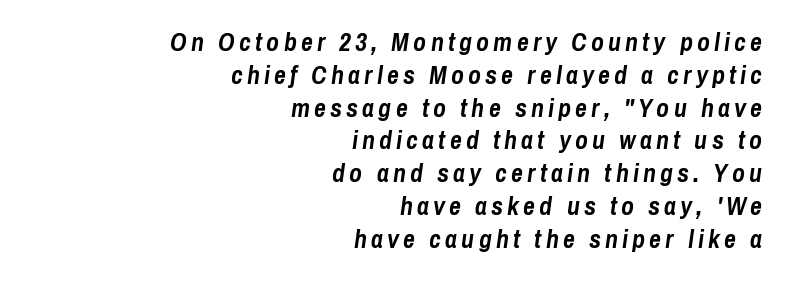
Q: Is the text bold? A: Yes.
Q: Is the text italic (slanted)? A: Yes, it leans right by about 8 degrees.
Q: Is the text underlined? A: No.
Q: How is the paragraph aligned? A: Right-aligned.
Q: Is the spacing between lines tight, normal or loose? A: Normal.
